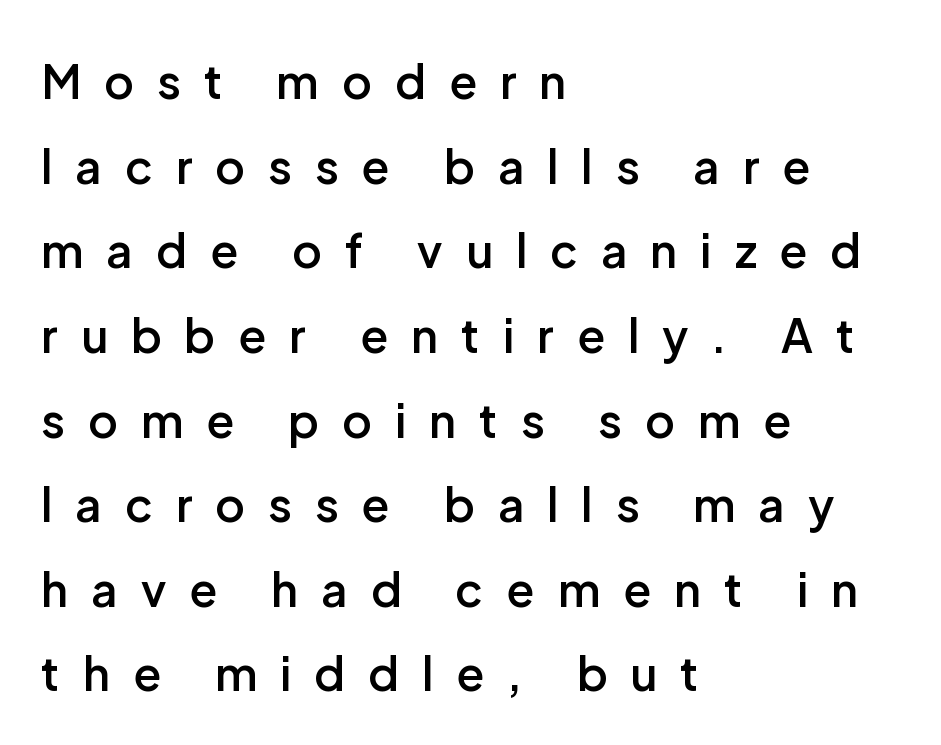
Q: Is the text bold? A: Semi-bold.
Q: Is the text italic (slanted)? A: No, it is upright.
Q: Is the typeface a serif or a sans-serif typeface? A: Sans-serif.
Q: Is the text underlined? A: No.
Q: How is the paragraph aligned? A: Left-aligned.
Q: Is the spacing between letters normal or unusually wide? A: Unusually wide.
Q: Width (condensed, normal, or wide)? A: Normal.
Q: Stroke contrast? A: Low.
Q: x-height? A: Medium.
Q: Monospaced? A: No.
